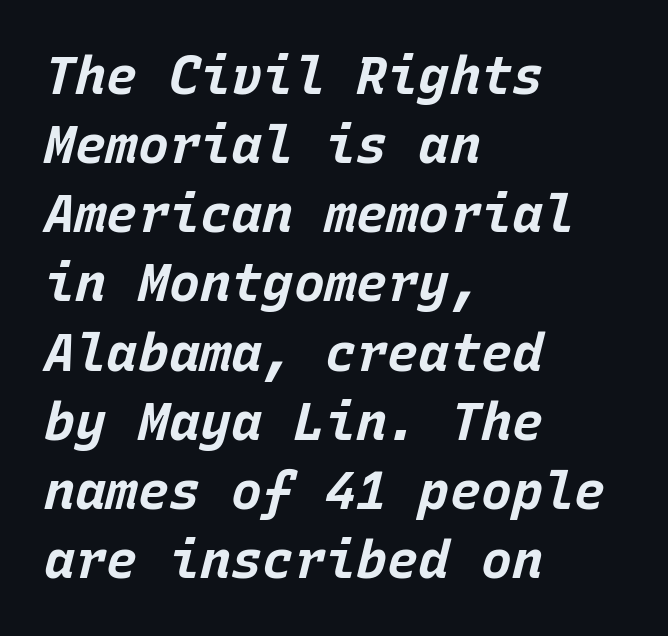
The image shows 52 px bold type, italic (leaning right), monospaced; set left-aligned, normal line spacing (1.33x), normal letter spacing, not underlined; low stroke contrast and a large x-height.
